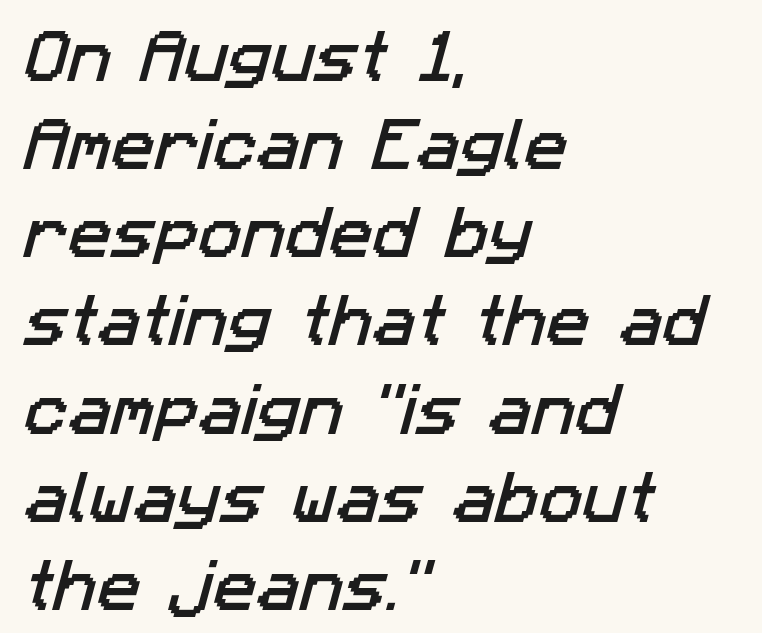
{"serif": "no", "width": "normal", "stroke_contrast": "low", "x_height": "medium", "monospaced": "no", "underline": "no", "align": "left", "line_spacing": "normal", "line_spacing_ratio": 1.52, "letter_spacing": "normal", "letter_spacing_em": 0.0, "glyph_px": 58}
